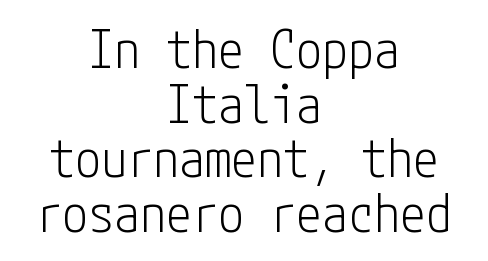
Glyph-to-glyph distance matches everyday printed text. The string is rendered with underlining switched off. Upright lettering throughout. Check where the strokes stop: nothing finishes them off — pure sans. Each new line begins almost immediately beneath the previous one. The compositor balanced each line on the midline.
